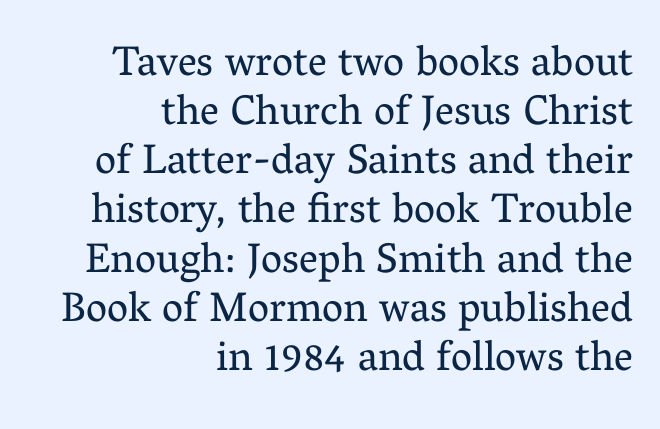
Q: Is the text bold? A: No.
Q: Is the text italic (slanted)? A: No, it is upright.
Q: Is the typeface a serif or a sans-serif typeface? A: Serif.
Q: Is the text underlined? A: No.
Q: How is the paragraph aligned? A: Right-aligned.
Q: Is the spacing between letters normal or unusually wide? A: Normal.
Q: Width (condensed, normal, or wide)? A: Normal.
Q: Stroke contrast? A: Medium.
Q: x-height? A: Medium.
Q: Monospaced? A: No.
